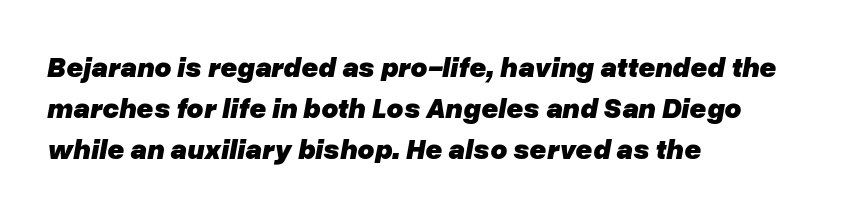
Q: Is the text bold? A: Yes.
Q: Is the text italic (slanted)? A: Yes, it leans right by about 10 degrees.
Q: Is the text underlined? A: No.
Q: How is the paragraph aligned? A: Left-aligned.
Q: Is the spacing between letters normal or unusually wide? A: Normal.
Q: Is the spacing between lines tight, normal or loose? A: Normal.
Q: Width (condensed, normal, or wide)? A: Normal.
Q: Stroke contrast? A: Low.
Q: x-height? A: Medium.
Q: Monospaced? A: No.
